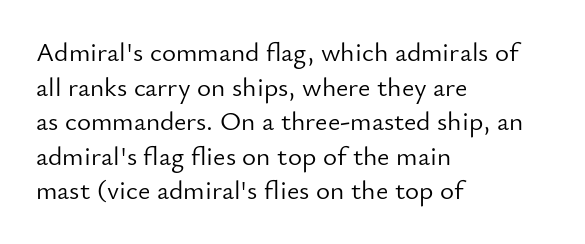
Q: Is the text bold? A: No.
Q: Is the text italic (slanted)? A: No, it is upright.
Q: Is the text underlined? A: No.
Q: How is the paragraph aligned? A: Left-aligned.
Q: Is the spacing between letters normal or unusually wide? A: Normal.
Q: Is the spacing between lines tight, normal or loose? A: Normal.
